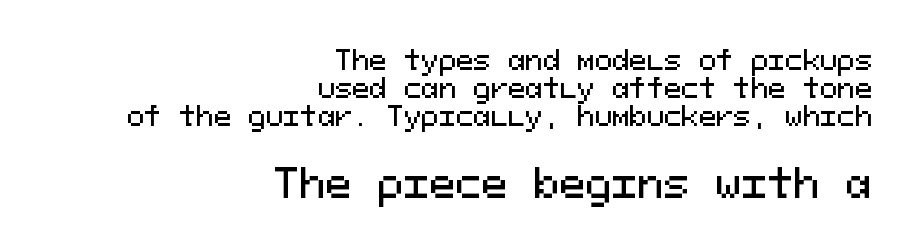
The image shows 39 px sans-serif type, upright, monospaced; set right-aligned, tight line spacing (1.08x), normal letter spacing, not underlined; the second (bottom) block is 1.5x larger; medium stroke contrast and a medium x-height.
